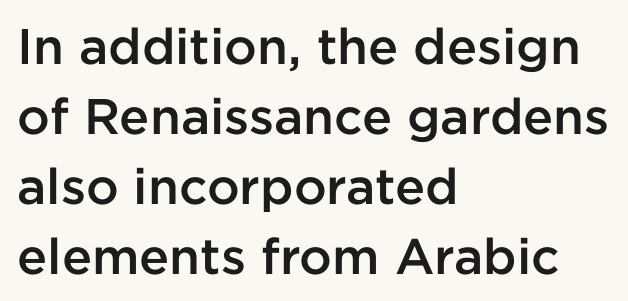
Q: Is the text bold? A: Semi-bold.
Q: Is the text italic (slanted)? A: No, it is upright.
Q: Is the typeface a serif or a sans-serif typeface? A: Sans-serif.
Q: Is the text underlined? A: No.
Q: How is the paragraph aligned? A: Left-aligned.
Q: Is the spacing between letters normal or unusually wide? A: Normal.
Q: Is the spacing between lines tight, normal or loose? A: Normal.
Q: Width (condensed, normal, or wide)? A: Normal.
Q: Stroke contrast? A: Low.
Q: x-height? A: Medium.
Q: Monospaced? A: No.
